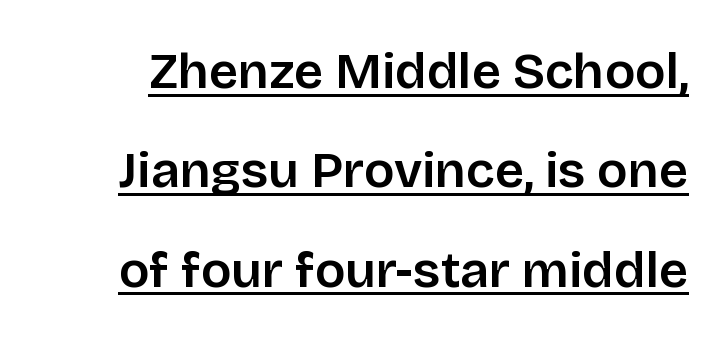
{"serif": "no", "italic": "no", "width": "normal", "stroke_contrast": "low", "x_height": "large", "monospaced": "no", "underline": "yes", "line_spacing": "loose", "line_spacing_ratio": 1.95, "letter_spacing": "normal", "letter_spacing_em": 0.0, "glyph_px": 51}
